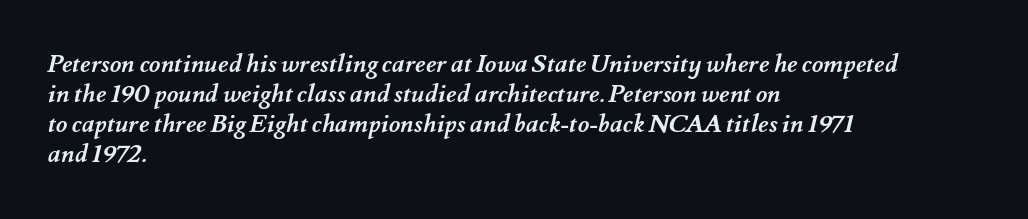
Characters follow at the spacing the type designer built in. Descender tails drop into unmarked territory. Which margin do the lines hug? The left one — the right edge is uneven. Every letter is thick-stroked: bold, no question.
